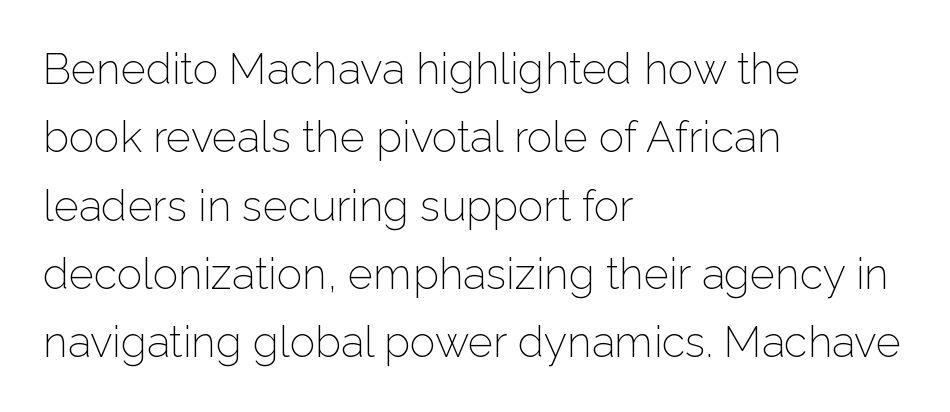
{"serif": "no", "italic": "no", "bold": "no", "weight": "light", "width": "normal", "stroke_contrast": "low", "x_height": "medium", "monospaced": "no", "underline": "no", "align": "left", "line_spacing": "normal", "line_spacing_ratio": 1.59, "letter_spacing": "normal", "letter_spacing_em": 0.0, "glyph_px": 43}
